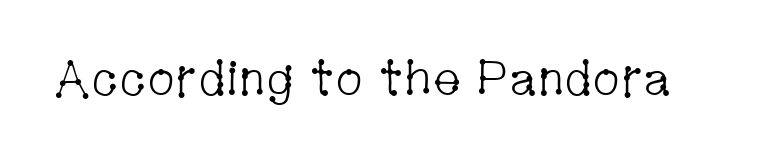
Q: Is the text bold? A: No.
Q: Is the text italic (slanted)? A: No, it is upright.
Q: Is the typeface a serif or a sans-serif typeface? A: Serif.
Q: Is the text underlined? A: No.
Q: Is the spacing between letters normal or unusually wide? A: Normal.
Q: Width (condensed, normal, or wide)? A: Condensed.
Q: Stroke contrast? A: Low.
Q: x-height? A: Medium.
Q: Monospaced? A: No.
